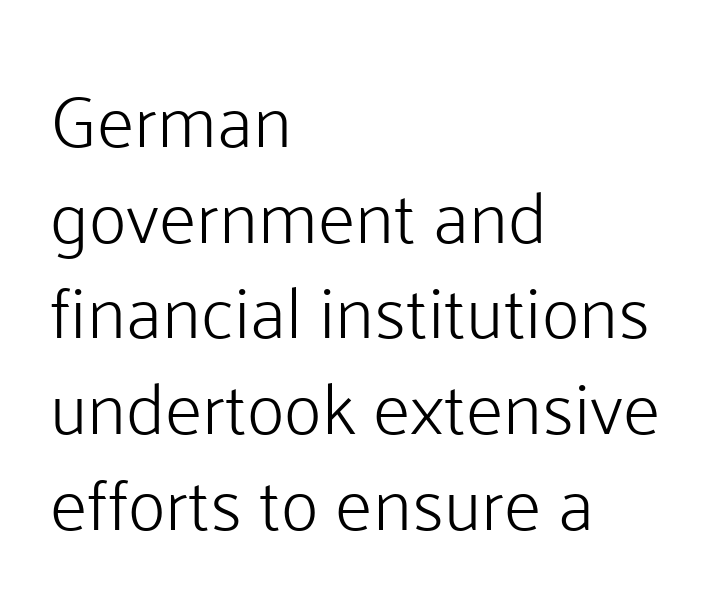
Q: Is the text bold? A: No.
Q: Is the text italic (slanted)? A: No, it is upright.
Q: Is the typeface a serif or a sans-serif typeface? A: Sans-serif.
Q: Is the text underlined? A: No.
Q: How is the paragraph aligned? A: Left-aligned.
Q: Is the spacing between letters normal or unusually wide? A: Normal.
Q: Is the spacing between lines tight, normal or loose? A: Normal.
Q: Width (condensed, normal, or wide)? A: Normal.
Q: Stroke contrast? A: Low.
Q: x-height? A: Medium.
Q: Monospaced? A: No.
